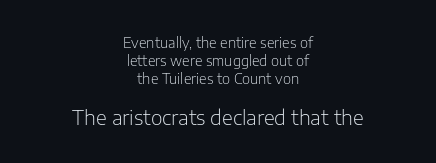
{"italic": "no", "bold": "no", "underline": "no", "align": "center", "line_spacing": "normal", "line_spacing_ratio": 1.3, "letter_spacing": "normal", "letter_spacing_em": 0.0, "larger_block": "second", "size_ratio": 1.43, "glyph_px": 20}
